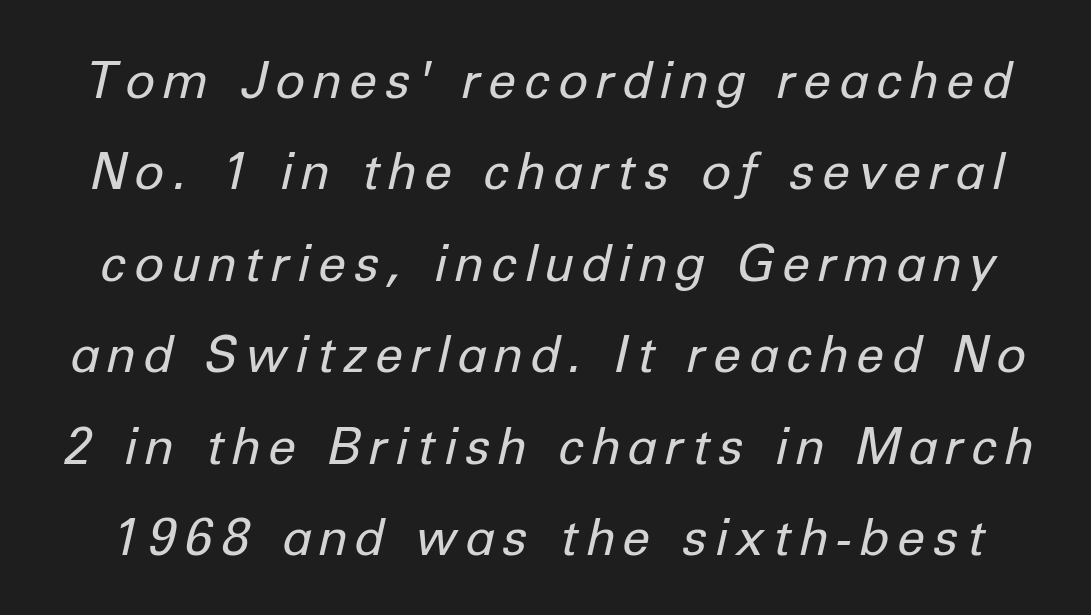
The characters are drawn with everyday or finer stroke widths. Rendered with sloped, italic letterforms. Each row of text sits above clean, open space. Varying glyph widths throughout — classic text-font behaviour.
